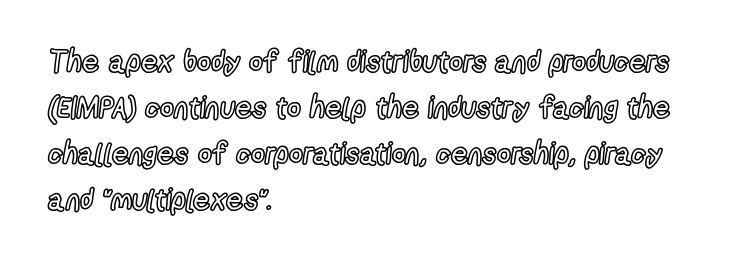
Between one letter and the next there's only the usual sliver of space. Typeset ragged right — the left edge is the straight one. The face used here is proportionally spaced, like ordinary book or web type. Students, observe: this is what conventionally led text looks like. A clean baseline with only descenders dipping below it.
